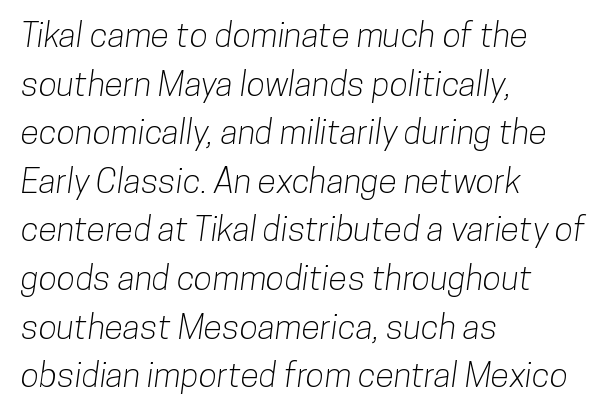
A classic flush-left, rag-right setting is used for this passage. Note: no serifs on the glyphs. Quick note: underline off. A typesetter would call this leading conventional body-copy spacing.
